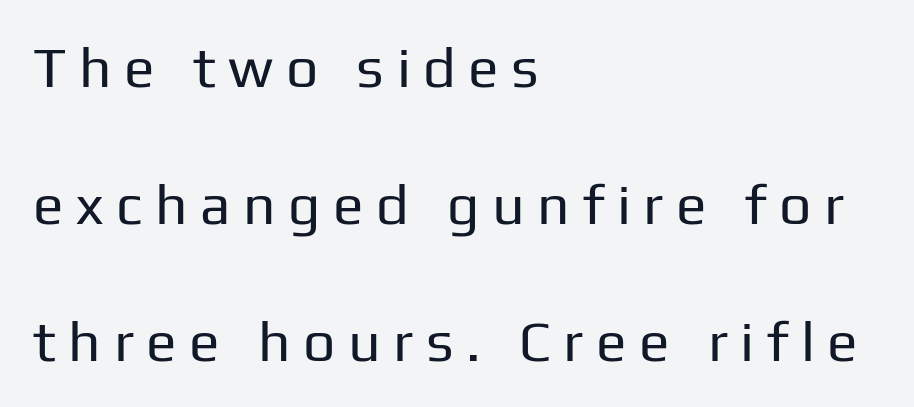
You could not count columns in this text — the font is proportionally spaced. Is there any slant? The stems are plumb. Stroke thickness stays within the range of a standard reading face or lighter. Horizontally, the lines are justified to the leading edge only.
